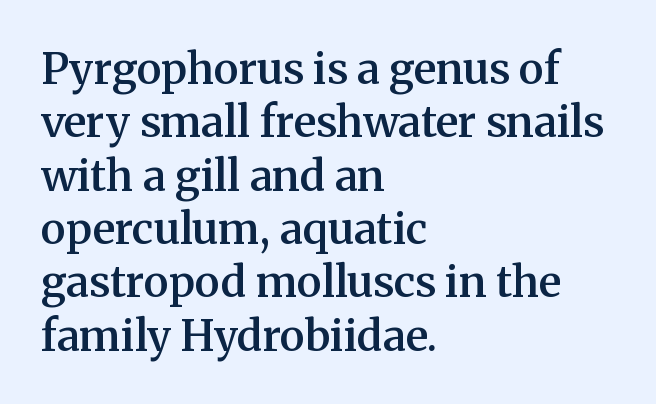
{"serif": "yes", "italic": "no", "bold": "semi", "weight": "semibold", "width": "normal", "stroke_contrast": "medium", "x_height": "medium", "monospaced": "no", "underline": "no", "align": "left", "line_spacing_ratio": 1.24, "letter_spacing": "normal", "letter_spacing_em": 0.0, "glyph_px": 43}
